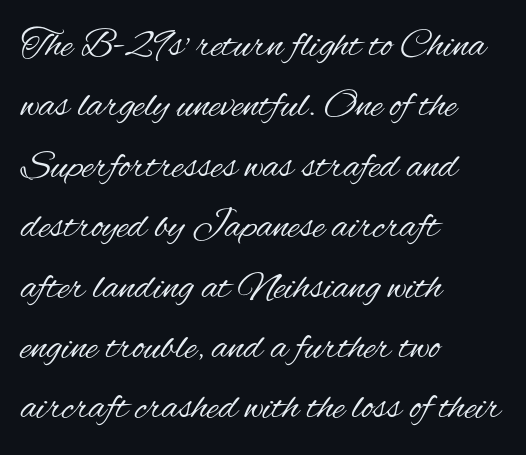
Q: Is the text bold? A: No.
Q: Is the text italic (slanted)? A: Yes.
Q: Is the typeface a serif or a sans-serif typeface? A: Sans-serif.
Q: Is the text underlined? A: No.
Q: How is the paragraph aligned? A: Left-aligned.
Q: Is the spacing between letters normal or unusually wide? A: Normal.
Q: Is the spacing between lines tight, normal or loose? A: Normal.
Q: Width (condensed, normal, or wide)? A: Condensed.
Q: Stroke contrast? A: Medium.
Q: x-height? A: Small.
Q: Monospaced? A: No.
